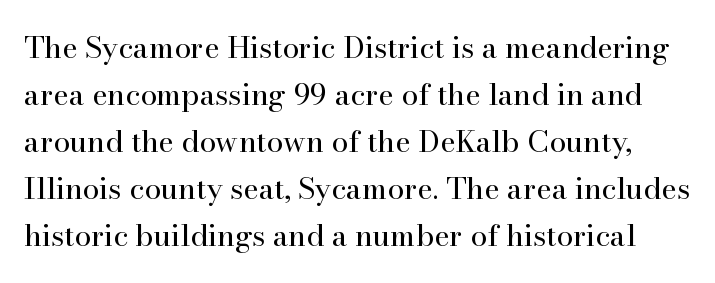
The image shows 30 px regular-weight serif type, upright; set normal line spacing (1.57x), normal letter spacing, not underlined; high stroke contrast and a small x-height.
